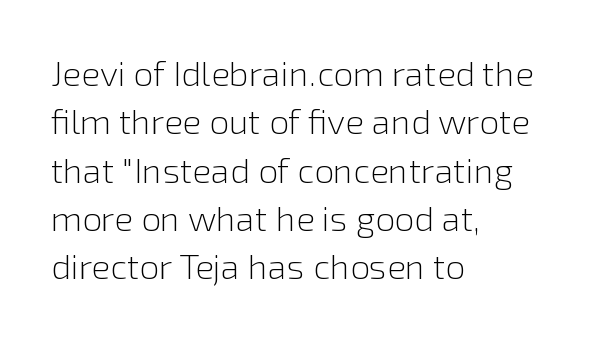
{"serif": "no", "italic": "no", "bold": "no", "weight": "light", "width": "normal", "x_height": "medium", "monospaced": "no", "underline": "no", "align": "left", "line_spacing": "normal", "line_spacing_ratio": 1.38, "letter_spacing": "normal", "letter_spacing_em": 0.0, "glyph_px": 35}
